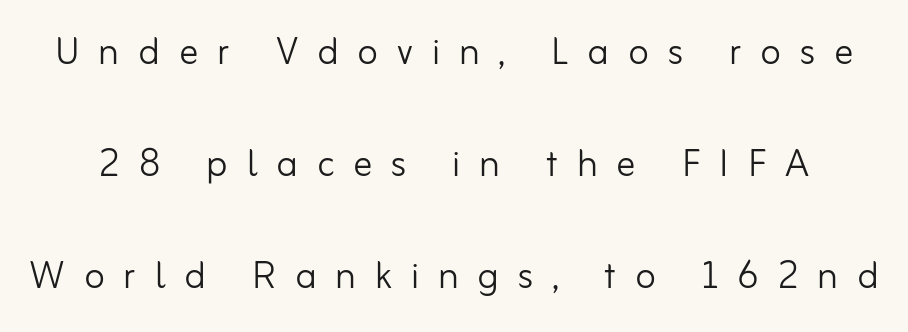
{"serif": "no", "italic": "no", "bold": "no", "weight": "light", "width": "normal", "stroke_contrast": "low", "x_height": "small", "monospaced": "no", "underline": "no", "line_spacing": "loose", "line_spacing_ratio": 2.33, "letter_spacing": "wide", "letter_spacing_em": 0.39, "glyph_px": 48}
